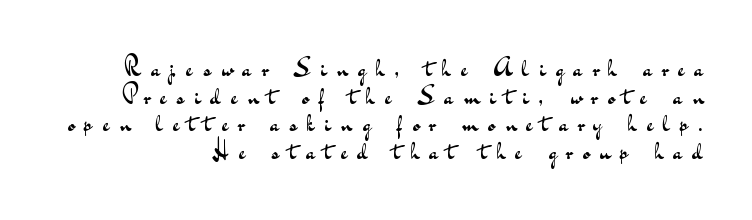
The image shows 25 px text type; set tight line spacing (1.11x), unusually wide letter spacing (+0.41 em), not underlined.
